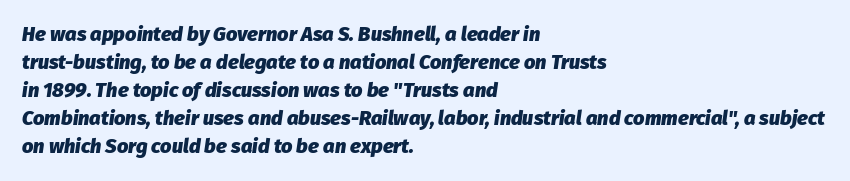
Q: Is the text bold? A: Yes.
Q: Is the text italic (slanted)? A: Yes, it leans right by about 8 degrees.
Q: Is the text underlined? A: No.
Q: How is the paragraph aligned? A: Left-aligned.
Q: Is the spacing between letters normal or unusually wide? A: Normal.
Q: Is the spacing between lines tight, normal or loose? A: Normal.
